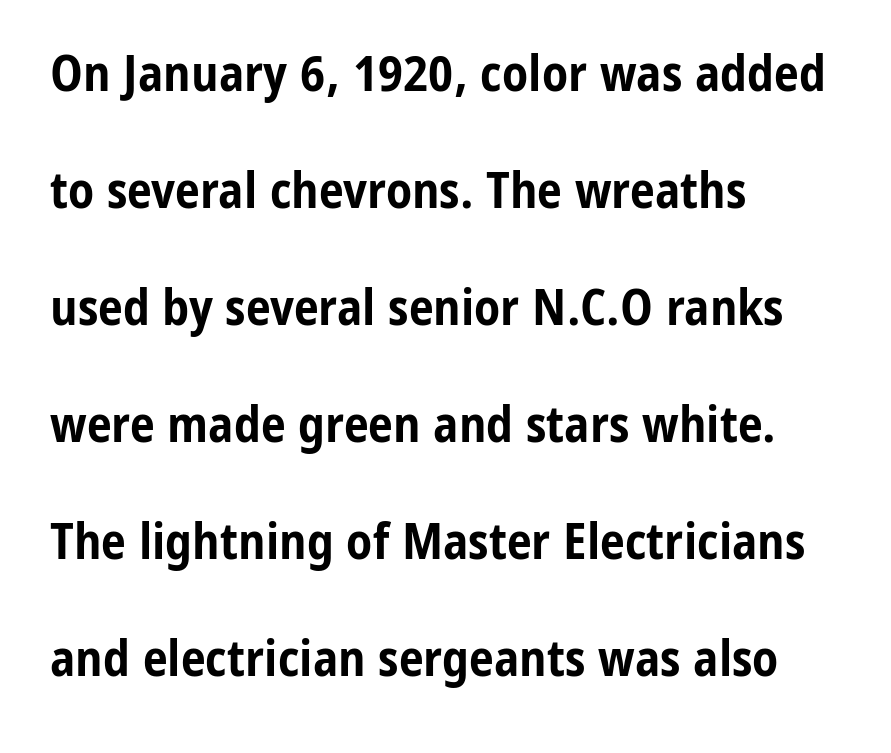
{"serif": "no", "italic": "no", "bold": "yes", "weight": "bold", "width": "condensed", "stroke_contrast": "low", "x_height": "medium", "monospaced": "no", "underline": "no", "align": "left", "line_spacing": "loose", "line_spacing_ratio": 2.34, "letter_spacing": "normal", "letter_spacing_em": 0.0, "glyph_px": 50}
